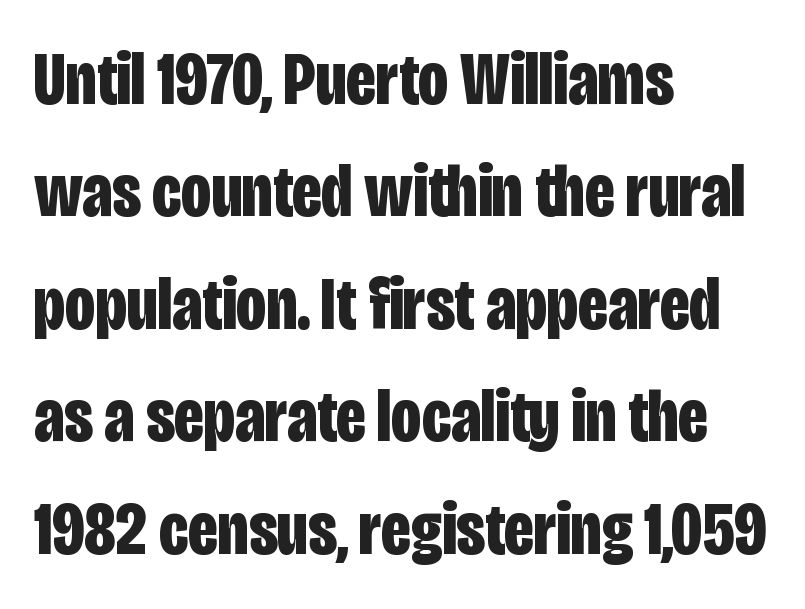
In terms of weight, the rendering is a true, heavy bold. Vertical strokes here are truly vertical. This sample is left-justified, so line endings fall wherever the words run out. Lines of text with bare space underneath. Default kerning and tracking; the words read as compact shapes. The leading is moderate, giving the passage an even texture.
